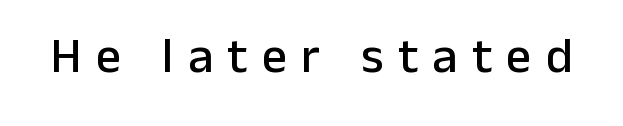
Proportional: the letters do not fall into vertical columns. When letters stand straight like this, we call the style roman or upright. Tracking here is generous; glyphs stand well apart from one another. The glyphs in this specimen are sans serif. Type without underlining.
